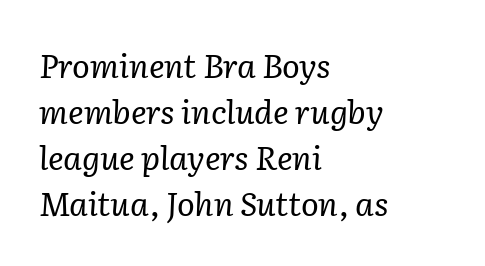
The type is set solid horizontally, with unmodified tracking. Summary of weight: not heavy and not bold. To sum up the face: it has serifs. The paragraph shown leans on its left margin. Bare-footed words on every line.
